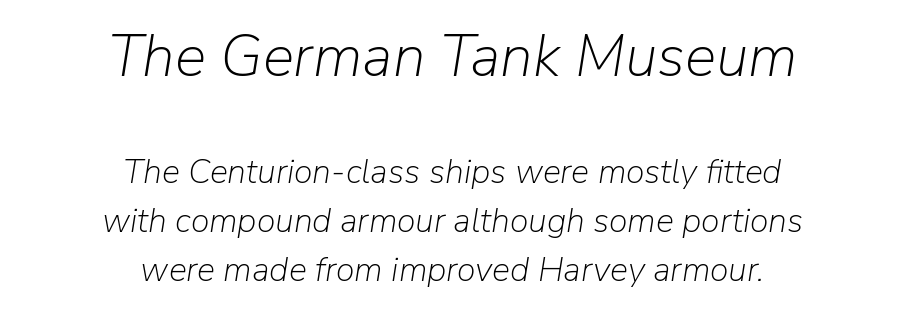
Regular leading. The compositor balanced each line on the midline. The passage shown is typed in a proportional face where columns would drift. The passage shown leans; its letterforms are oblique. Spacing between characters is what you'd get straight out of the box. Caption: upper text group enlarged, lower text group reduced.
